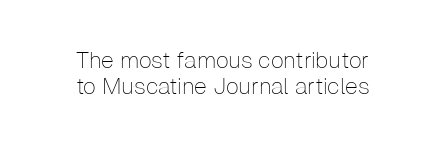
Q: Is the text bold? A: No.
Q: Is the text italic (slanted)? A: No, it is upright.
Q: Is the text underlined? A: No.
Q: How is the paragraph aligned? A: Centered.
Q: Is the spacing between letters normal or unusually wide? A: Normal.
Q: Is the spacing between lines tight, normal or loose? A: Tight.
